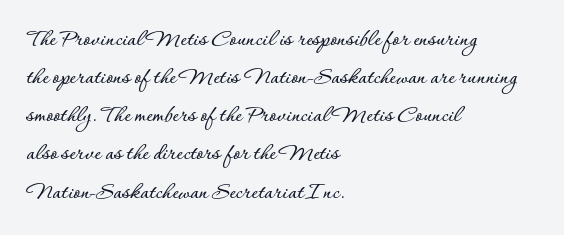
{"underline": "no", "align": "left", "line_spacing": "normal", "line_spacing_ratio": 1.59, "letter_spacing": "normal", "letter_spacing_em": 0.0, "glyph_px": 24}
